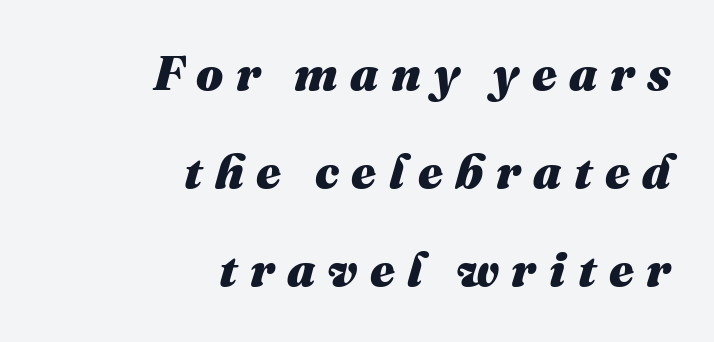
The image shows 48 px heavy type, italic (leaning right); set right-aligned, loose line spacing (2.04x), unusually wide letter spacing (+0.26 em), not underlined; medium stroke contrast and a medium x-height.
